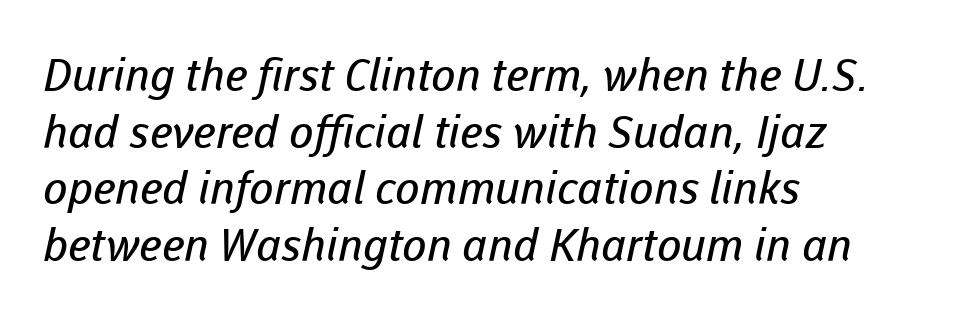
Font category for this specimen: sans-serif. The space directly below the letters is spotless. All the whitespace from short lines collects on the right. If you measured baseline to baseline, you'd find a middling distance. These lines keep a tight, regular rhythm from letter to letter.
